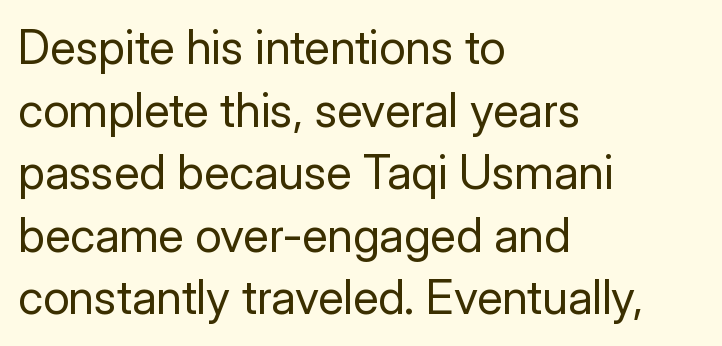
Q: Is the text bold? A: No.
Q: Is the text italic (slanted)? A: No, it is upright.
Q: Is the typeface a serif or a sans-serif typeface? A: Sans-serif.
Q: Is the text underlined? A: No.
Q: How is the paragraph aligned? A: Left-aligned.
Q: Is the spacing between letters normal or unusually wide? A: Normal.
Q: Is the spacing between lines tight, normal or loose? A: Normal.
Q: Width (condensed, normal, or wide)? A: Normal.
Q: Stroke contrast? A: Low.
Q: x-height? A: Medium.
Q: Monospaced? A: No.
